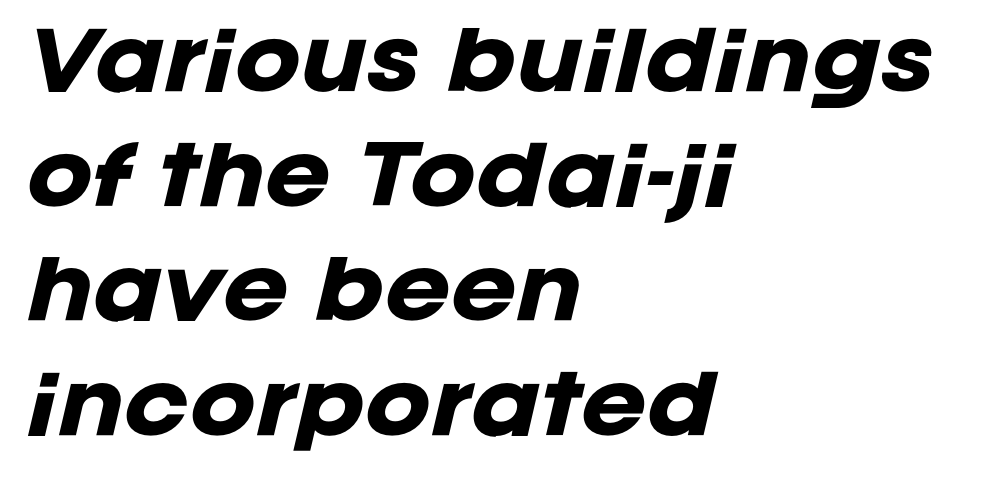
The image shows 79 px heavy type, italic (leaning right); set left-aligned, normal line spacing (1.45x), normal letter spacing, not underlined; low stroke contrast and a large x-height.
